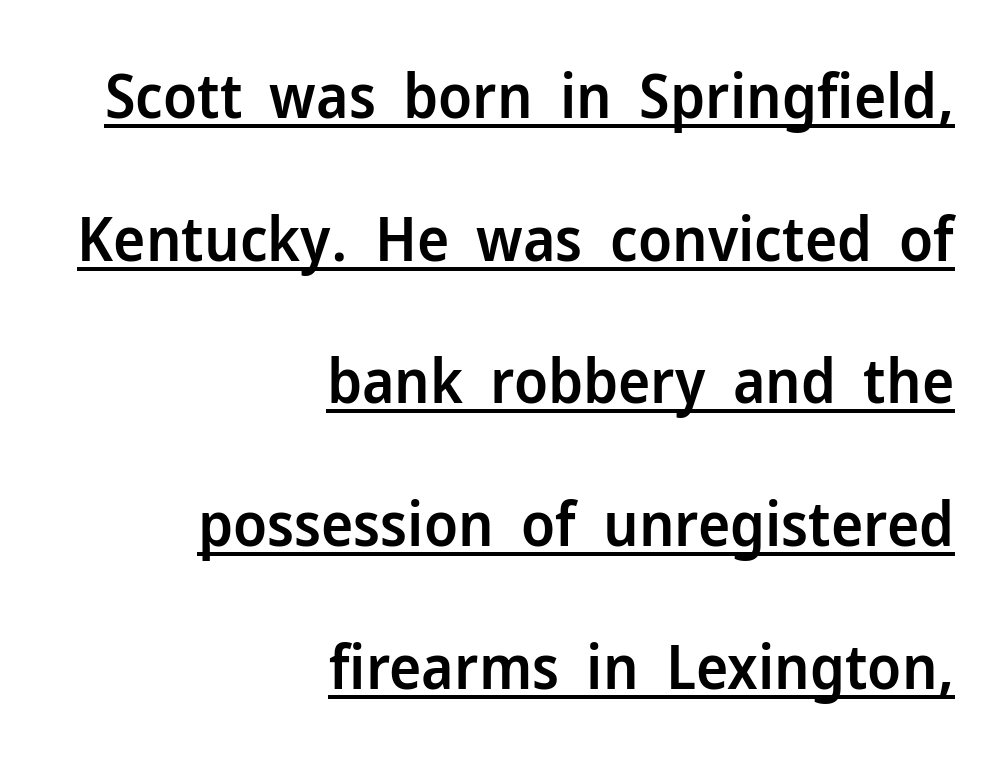
Q: Is the text bold? A: Semi-bold.
Q: Is the text italic (slanted)? A: No, it is upright.
Q: Is the typeface a serif or a sans-serif typeface? A: Sans-serif.
Q: Is the text underlined? A: Yes.
Q: How is the paragraph aligned? A: Right-aligned.
Q: Is the spacing between letters normal or unusually wide? A: Normal.
Q: Is the spacing between lines tight, normal or loose? A: Loose.
Q: Width (condensed, normal, or wide)? A: Normal.
Q: Stroke contrast? A: Low.
Q: x-height? A: Medium.
Q: Monospaced? A: No.
